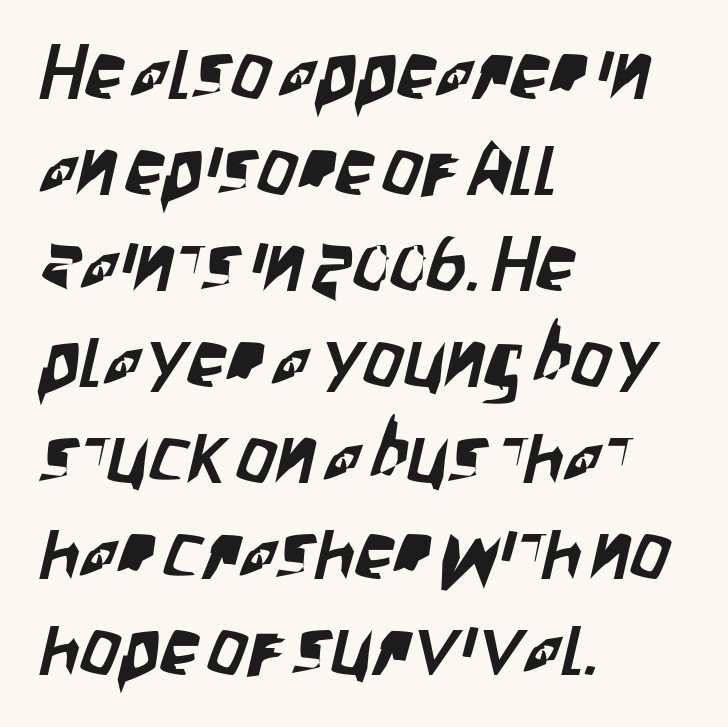
{"serif": "no", "width": "condensed", "stroke_contrast": "low", "x_height": "large", "monospaced": "no", "underline": "no", "align": "left", "line_spacing_ratio": 1.23, "letter_spacing": "normal", "letter_spacing_em": 0.0, "glyph_px": 78}
